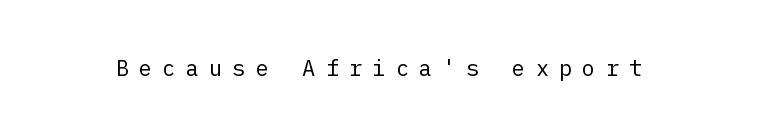
{"italic": "no", "bold": "no", "underline": "no", "letter_spacing": "wide", "letter_spacing_em": 0.46, "glyph_px": 22}
